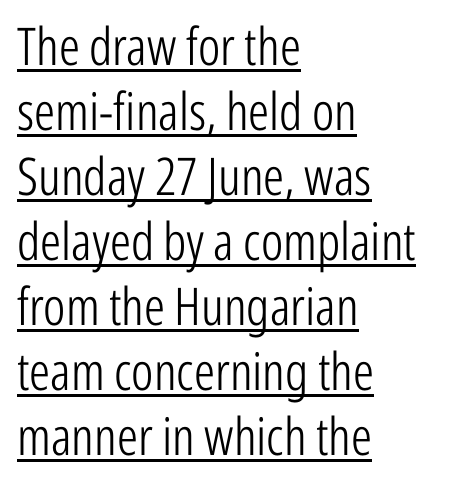
The image shows 52 px light, condensed sans-serif type, upright; set left-aligned, normal line spacing (1.25x), normal letter spacing, underlined; low stroke contrast and a medium x-height.
